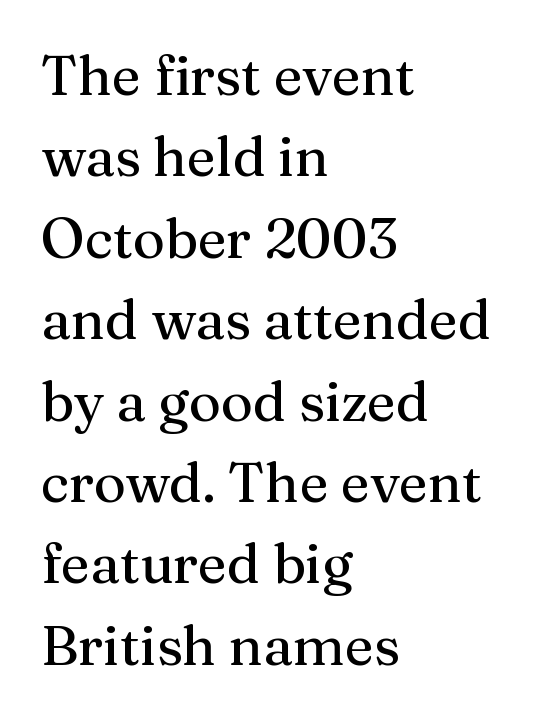
The image shows 55 px serif type, upright; set left-aligned, normal line spacing (1.48x), normal letter spacing, not underlined; medium stroke contrast and a medium x-height.
